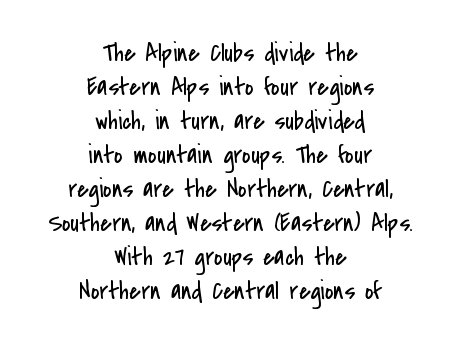
This reads as an unemphasized weight, regular at the heaviest. This rendering leaves character spacing at its baseline value. The setting favours the middle, as headings and verse often do. Underline: absent.
